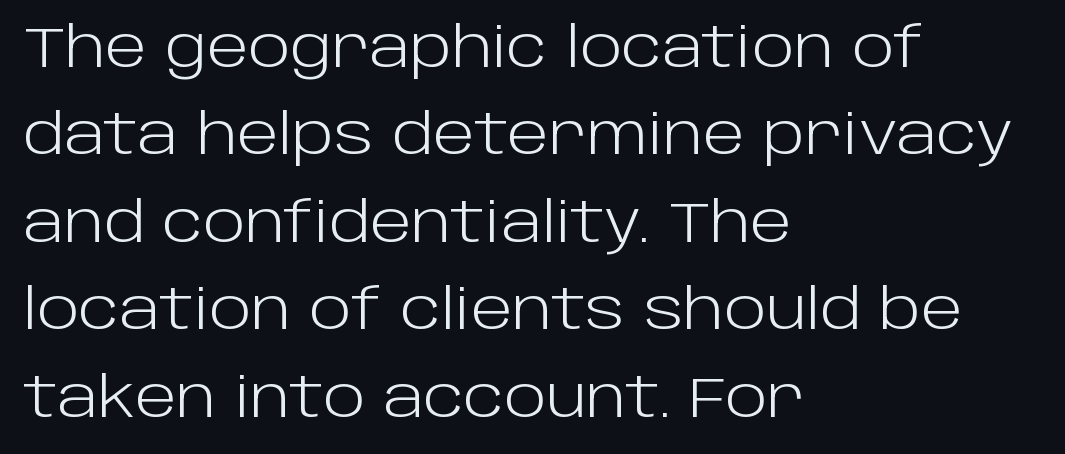
{"serif": "no", "italic": "no", "bold": "no", "weight": "light", "width": "normal", "stroke_contrast": "low", "x_height": "large", "monospaced": "no", "underline": "no", "align": "left", "line_spacing": "normal", "line_spacing_ratio": 1.59, "letter_spacing": "normal", "letter_spacing_em": 0.0, "glyph_px": 55}
